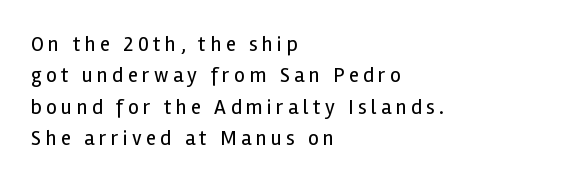
The letters stand straight up with perfectly vertical stems. A typesetter would call this heavily tracked-out type. The characters are drawn with everyday or finer stroke widths. Each new line begins a customary step beneath the previous one. The text block is weighted toward the left margin, trailing off unevenly rightward.
